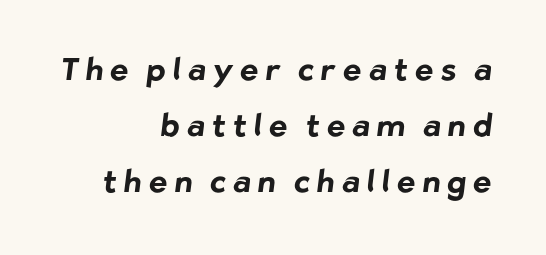
Varying glyph widths throughout — classic text-font behaviour. No feet cap the strokes, marking this as sans-serif type. Descenders are the only things crossing below the line. Typesetter's note: full bold, strokes at maximum text heaviness. The rag falls on the left side of this text block.
